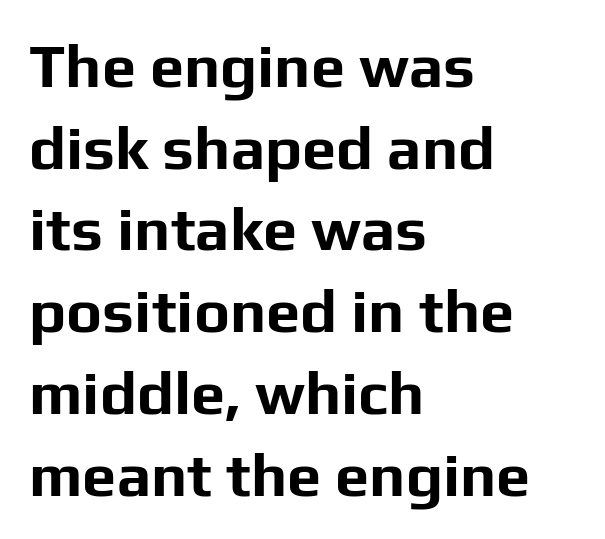
The image shows 61 px bold sans-serif type, upright; set left-aligned, normal line spacing (1.34x), normal letter spacing, not underlined; low stroke contrast and a medium x-height.
